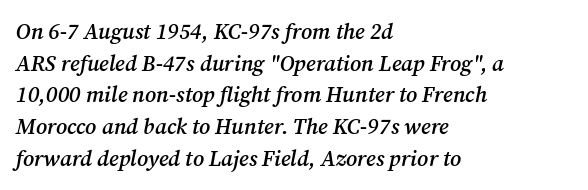
{"italic": "yes", "lean": "right", "slant_degrees": 12, "bold": "semi", "underline": "no", "align": "left", "line_spacing": "normal", "line_spacing_ratio": 1.44, "letter_spacing": "normal", "letter_spacing_em": 0.0, "glyph_px": 22}
